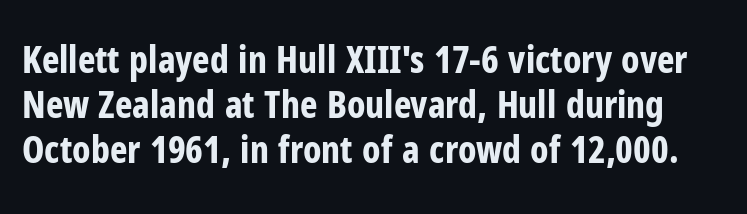
Q: Is the text bold? A: Yes.
Q: Is the text italic (slanted)? A: No, it is upright.
Q: Is the typeface a serif or a sans-serif typeface? A: Sans-serif.
Q: Is the text underlined? A: No.
Q: Is the spacing between letters normal or unusually wide? A: Normal.
Q: Width (condensed, normal, or wide)? A: Condensed.
Q: Stroke contrast? A: Low.
Q: x-height? A: Medium.
Q: Monospaced? A: No.
